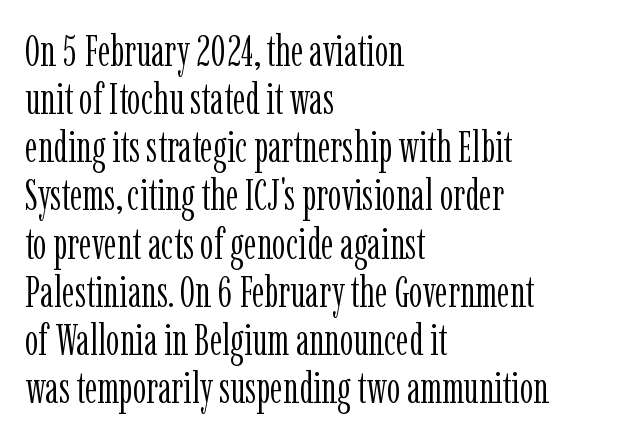
The letters advance in unequal steps, a hallmark of proportional type. This rendering uses left alignment, leaving the right contour irregular. One glance says dense: line gaps are narrower than usual. This sample uses an upright cut, with every glyph sitting square on the baseline. You could call the tracking neutral — neither tight nor loose. Caption: face not bold, strokes unweighted.
